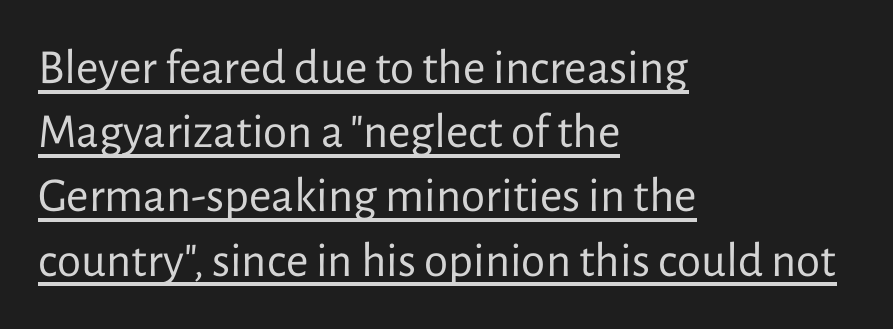
Q: Is the text bold? A: No.
Q: Is the text italic (slanted)? A: No, it is upright.
Q: Is the typeface a serif or a sans-serif typeface? A: Sans-serif.
Q: Is the text underlined? A: Yes.
Q: How is the paragraph aligned? A: Left-aligned.
Q: Is the spacing between letters normal or unusually wide? A: Normal.
Q: Is the spacing between lines tight, normal or loose? A: Normal.
Q: Width (condensed, normal, or wide)? A: Normal.
Q: Stroke contrast? A: Low.
Q: x-height? A: Medium.
Q: Monospaced? A: No.
